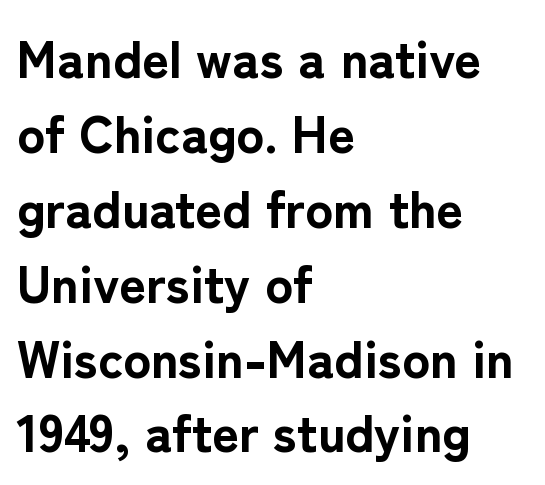
The image shows 52 px bold sans-serif type, upright; set left-aligned, normal line spacing (1.44x), normal letter spacing, not underlined; low stroke contrast and a medium x-height.
